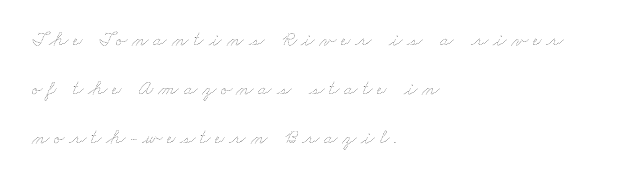
Q: Is the text bold? A: No.
Q: Is the text underlined? A: No.
Q: How is the paragraph aligned? A: Left-aligned.
Q: Is the spacing between letters normal or unusually wide? A: Unusually wide.
Q: Is the spacing between lines tight, normal or loose? A: Loose.
